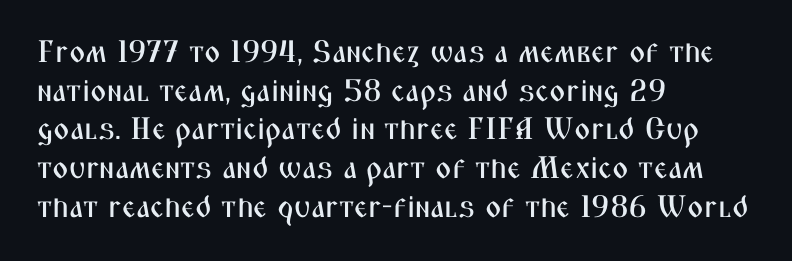
The image shows 31 px condensed sans-serif type, upright; set left-aligned, normal line spacing (1.25x), normal letter spacing, not underlined; medium stroke contrast and a medium x-height.
